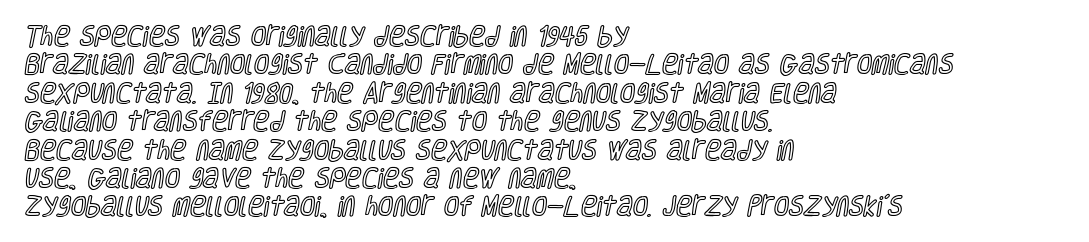
Does extra space separate the letters? No, they use regular spacing. Rows of type keep a routine distance in the vertical direction. Descender tails drop into unmarked territory.
